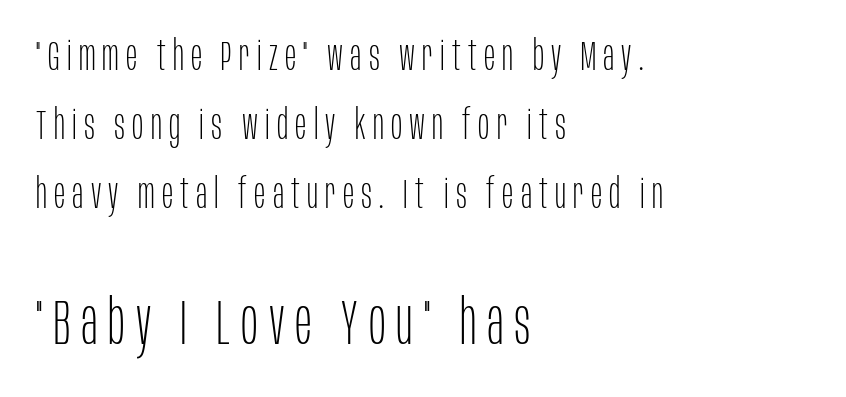
The more generous point size was reserved for the lower chunk. Unlike italic type, these characters show no tilt at all. These lines are rendered in a variable-pitch font. Alignment: flush left. Bare-footed words on every line.
